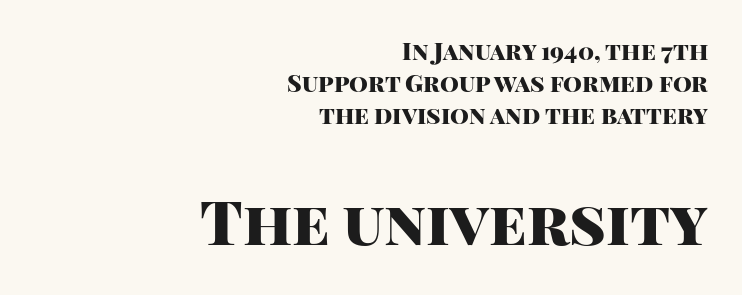
The image shows 61 px heavy sans-serif type, upright; set right-aligned, normal line spacing (1.33x), normal letter spacing, not underlined; the second (bottom) block is 2.54x larger; high stroke contrast and a large x-height.
